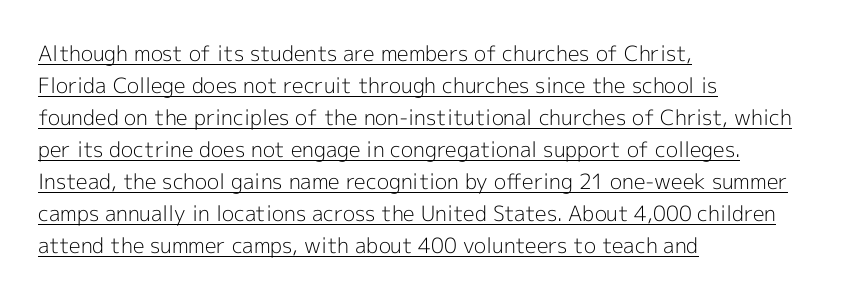
{"italic": "no", "bold": "no", "underline": "yes", "align": "left", "line_spacing": "normal", "line_spacing_ratio": 1.52, "letter_spacing": "normal", "letter_spacing_em": 0.0, "glyph_px": 21}
